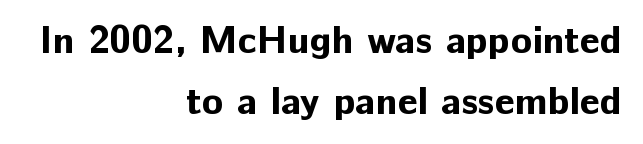
This sample has the flowing, uneven cadence of proportional lettering. The rendering shows plain stroke endings on the letterforms — a sans-serif design. A flush-right, rag-left setting is used for this passage. The space beneath each line is pristine and unruled. The lines sit at an ordinary, default distance from one another. Caption: standard tracking, unaltered.
